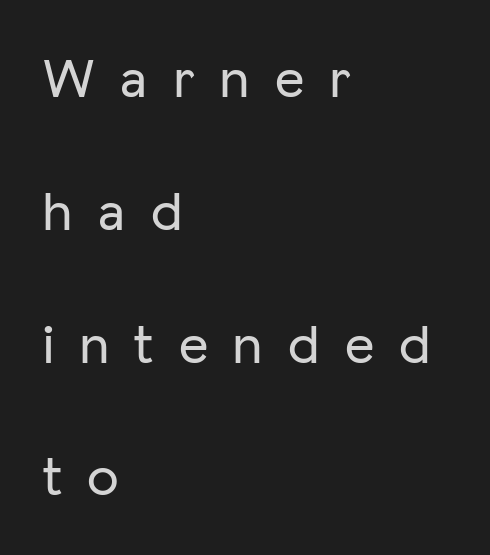
Q: Is the text italic (slanted)? A: No, it is upright.
Q: Is the typeface a serif or a sans-serif typeface? A: Sans-serif.
Q: Is the text underlined? A: No.
Q: How is the paragraph aligned? A: Left-aligned.
Q: Is the spacing between letters normal or unusually wide? A: Unusually wide.
Q: Is the spacing between lines tight, normal or loose? A: Loose.
Q: Width (condensed, normal, or wide)? A: Normal.
Q: Stroke contrast? A: Low.
Q: x-height? A: Medium.
Q: Monospaced? A: No.
